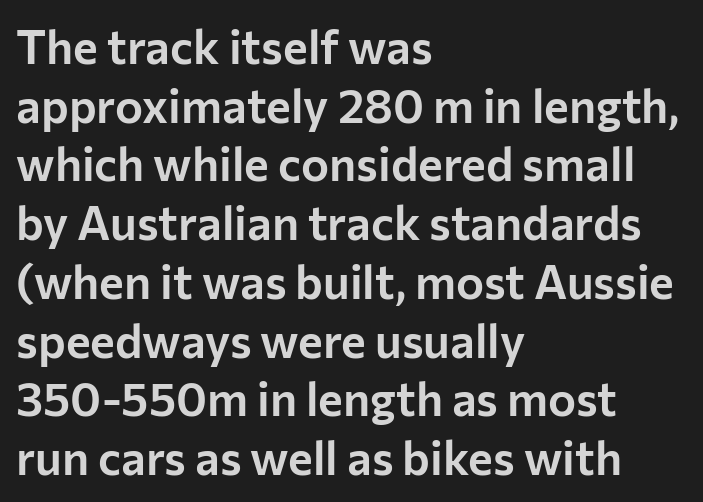
Q: Is the text italic (slanted)? A: No, it is upright.
Q: Is the typeface a serif or a sans-serif typeface? A: Sans-serif.
Q: Is the text underlined? A: No.
Q: How is the paragraph aligned? A: Left-aligned.
Q: Is the spacing between letters normal or unusually wide? A: Normal.
Q: Is the spacing between lines tight, normal or loose? A: Normal.
Q: Width (condensed, normal, or wide)? A: Normal.
Q: Stroke contrast? A: Low.
Q: x-height? A: Medium.
Q: Monospaced? A: No.
